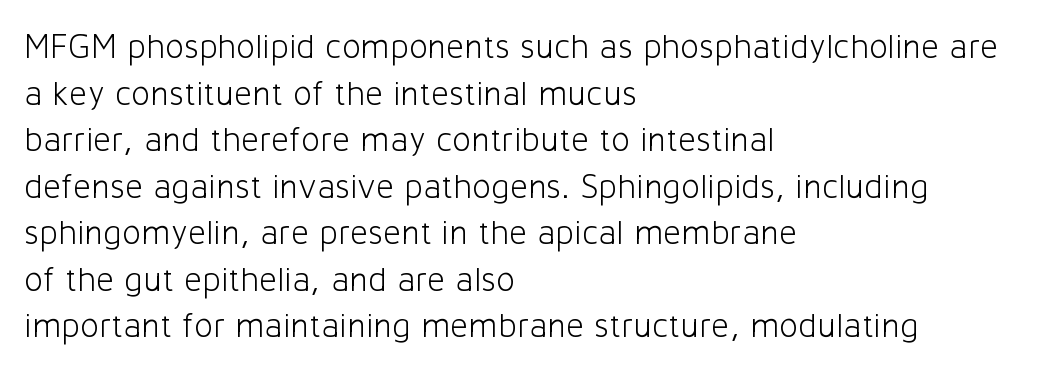
{"serif": "no", "italic": "no", "bold": "no", "weight": "light", "width": "normal", "stroke_contrast": "low", "x_height": "medium", "monospaced": "no", "underline": "no", "align": "left", "line_spacing": "normal", "line_spacing_ratio": 1.33, "letter_spacing": "normal", "letter_spacing_em": 0.0, "glyph_px": 35}
